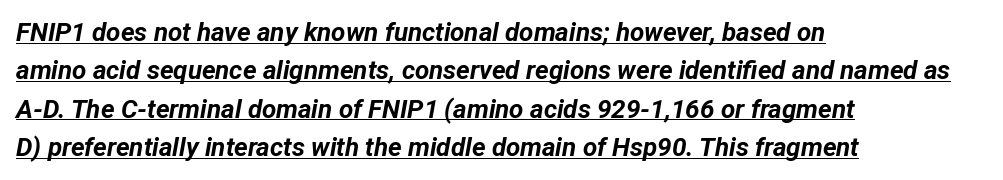
{"italic": "yes", "lean": "right", "slant_degrees": 12, "bold": "yes", "underline": "yes", "align": "left", "line_spacing": "normal", "line_spacing_ratio": 1.48, "letter_spacing": "normal", "letter_spacing_em": 0.0, "glyph_px": 26}
